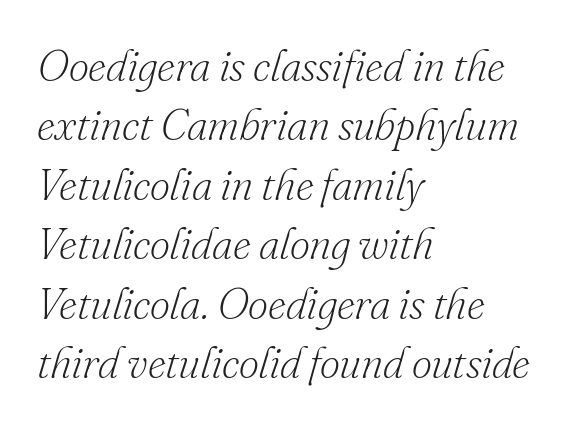
The image shows 44 px light serif type, italic (leaning right); set left-aligned, normal line spacing (1.35x), normal letter spacing, not underlined; low stroke contrast and a small x-height.
